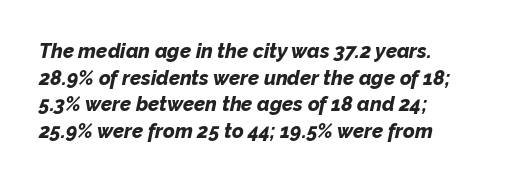
The image shows 20 px bold type, italic (leaning right); set left-aligned, normal line spacing (1.33x), normal letter spacing, not underlined.
